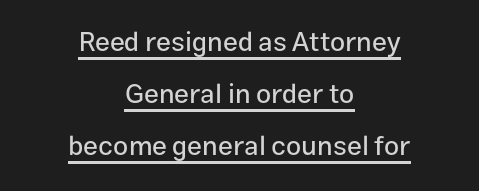
The image shows 27 px text type, upright; set centered, loose line spacing (1.93x), normal letter spacing, underlined.
